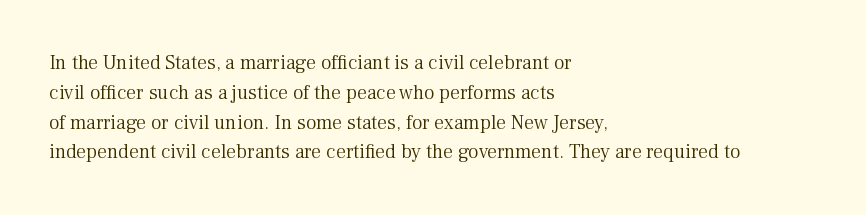
Q: Is the text bold? A: No.
Q: Is the text italic (slanted)? A: No, it is upright.
Q: Is the text underlined? A: No.
Q: How is the paragraph aligned? A: Left-aligned.
Q: Is the spacing between letters normal or unusually wide? A: Normal.
Q: Is the spacing between lines tight, normal or loose? A: Normal.
